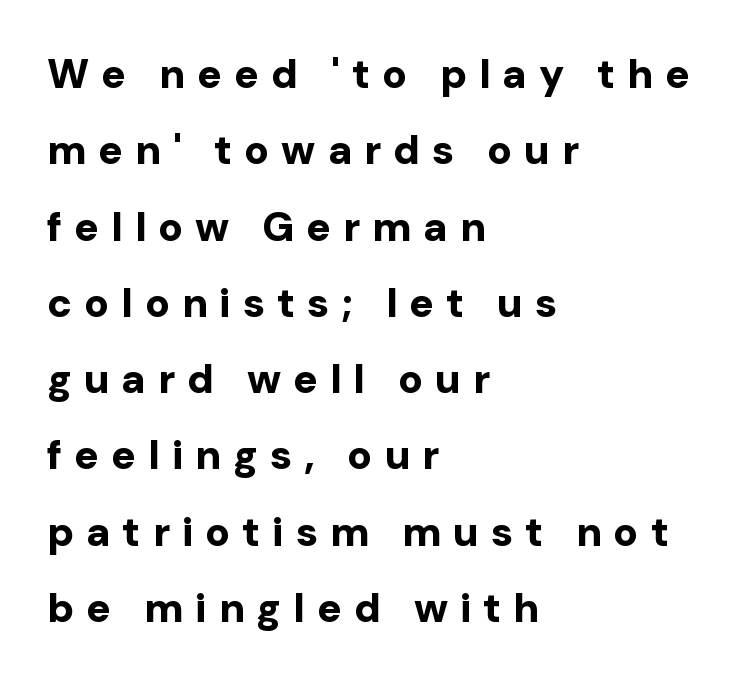
The image shows 41 px bold sans-serif type, upright; set left-aligned, line spacing 1.86x, unusually wide letter spacing (+0.29 em), not underlined; low stroke contrast and a medium x-height.
